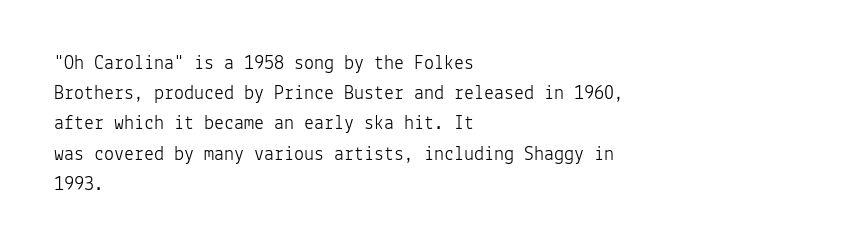
The image shows 20 px text type, upright; set left-aligned, normal line spacing (1.51x), normal letter spacing, not underlined.
